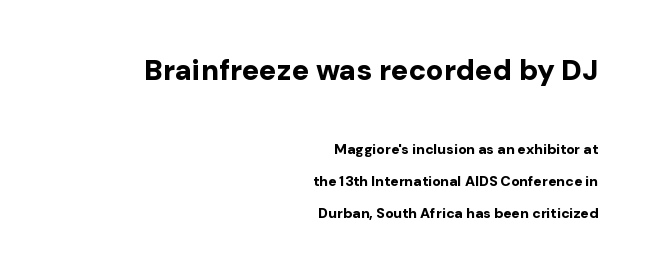
The image shows 29 px bold sans-serif type, upright; set right-aligned, loose line spacing (2.28x), normal letter spacing, not underlined; the first (top) block is 2.07x larger; low stroke contrast and a medium x-height.
